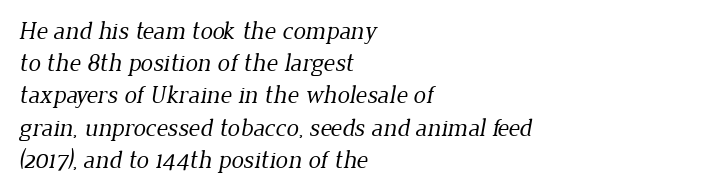
Vertical stems look standard width or narrower in stroke. Plain, unruled lines of type. How would I describe the line gaps? Plain and ordinary. The ragged edge is on the right, which tells us the setting is flush left. The letterforms sit shoulder to shoulder at normal distance.
